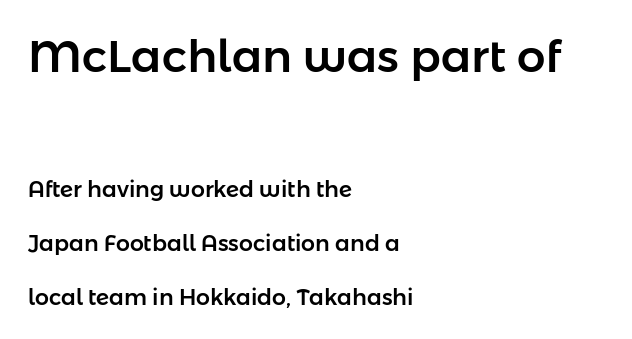
The image shows 45 px sans-serif type, upright; set left-aligned, loose line spacing (2.46x), normal letter spacing, not underlined; the first (top) block is 2.05x larger; low stroke contrast and a medium x-height.
